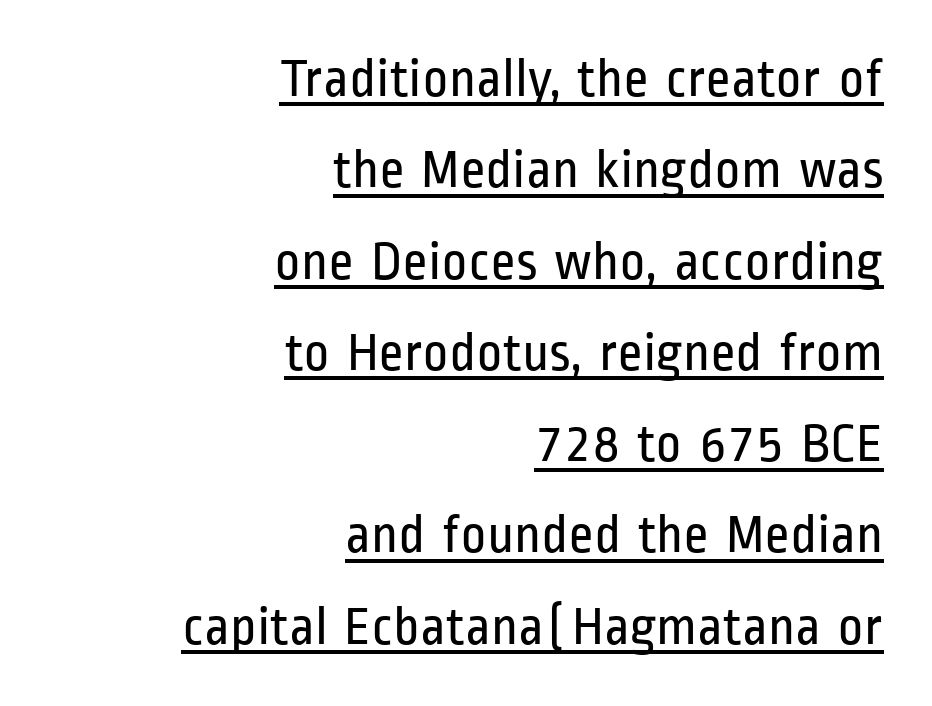
The rendering uses natural spacing where letterforms have individual widths. A student would call this right alignment; a typographer would say flush right, rag left. Tracking value appears to be zero — textbook default spacing. Posture: upright roman. The weight tops out at a normal text grade.
